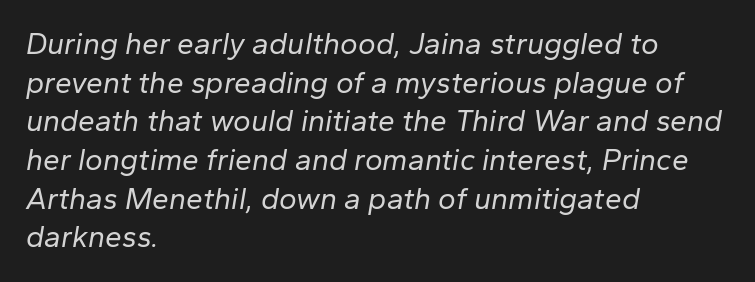
{"italic": "yes", "lean": "right", "slant_degrees": 10, "bold": "no", "weight": "regular", "width": "normal", "stroke_contrast": "low", "x_height": "medium", "monospaced": "no", "underline": "no", "align": "left", "line_spacing": "normal", "line_spacing_ratio": 1.29, "letter_spacing": "normal", "letter_spacing_em": 0.0, "glyph_px": 30}
